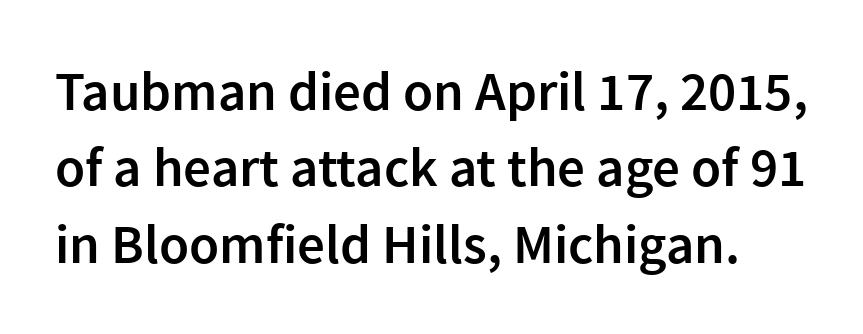
Q: Is the text bold? A: Semi-bold.
Q: Is the text italic (slanted)? A: No, it is upright.
Q: Is the typeface a serif or a sans-serif typeface? A: Sans-serif.
Q: Is the text underlined? A: No.
Q: Is the spacing between letters normal or unusually wide? A: Normal.
Q: Is the spacing between lines tight, normal or loose? A: Normal.
Q: Width (condensed, normal, or wide)? A: Normal.
Q: x-height? A: Medium.
Q: Monospaced? A: No.
